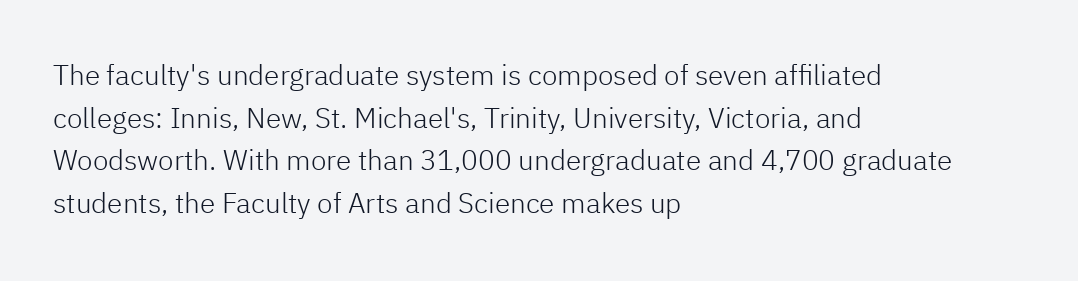
Q: Is the text bold? A: No.
Q: Is the text italic (slanted)? A: No, it is upright.
Q: Is the typeface a serif or a sans-serif typeface? A: Sans-serif.
Q: Is the text underlined? A: No.
Q: How is the paragraph aligned? A: Left-aligned.
Q: Is the spacing between letters normal or unusually wide? A: Normal.
Q: Is the spacing between lines tight, normal or loose? A: Normal.
Q: Width (condensed, normal, or wide)? A: Normal.
Q: Stroke contrast? A: Low.
Q: x-height? A: Medium.
Q: Monospaced? A: No.
